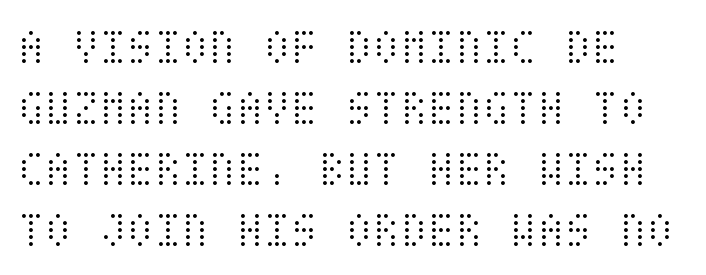
Q: Is the text bold? A: No.
Q: Is the text italic (slanted)? A: No, it is upright.
Q: Is the text underlined? A: No.
Q: How is the paragraph aligned? A: Left-aligned.
Q: Is the spacing between letters normal or unusually wide? A: Normal.
Q: Width (condensed, normal, or wide)? A: Condensed.
Q: Stroke contrast? A: Medium.
Q: x-height? A: Large.
